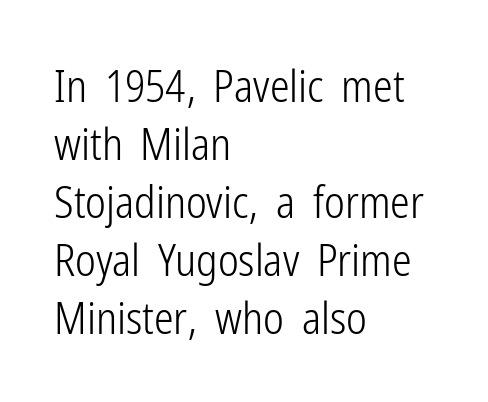
The image shows 44 px light, condensed sans-serif type, upright; set left-aligned, normal line spacing (1.32x), normal letter spacing, not underlined; low stroke contrast and a medium x-height.
